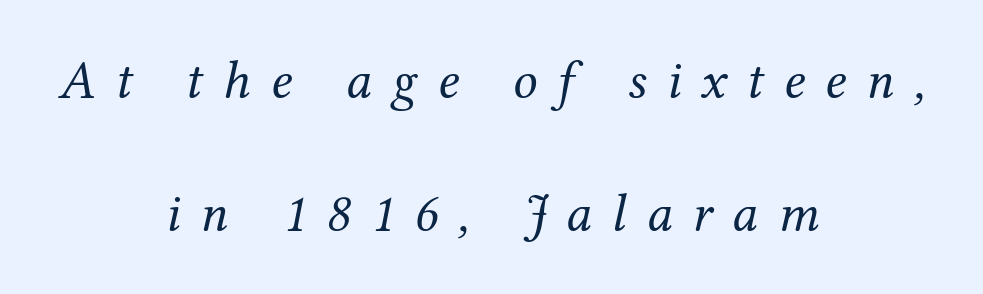
The zone under the glyphs is completely vacant. The typeface has the unassuming heft of standard copy or less. Horizontal alignment here is central, giving a formal, balanced look. The letters advance in unequal steps, a hallmark of proportional type. What kind of face is this? One with serifs.
